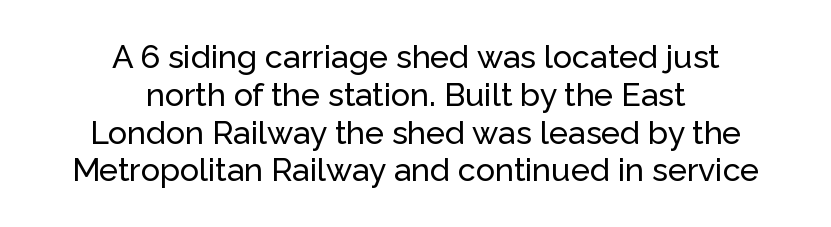
Q: Is the text italic (slanted)? A: No, it is upright.
Q: Is the typeface a serif or a sans-serif typeface? A: Sans-serif.
Q: Is the text underlined? A: No.
Q: How is the paragraph aligned? A: Centered.
Q: Is the spacing between letters normal or unusually wide? A: Normal.
Q: Width (condensed, normal, or wide)? A: Normal.
Q: Stroke contrast? A: Low.
Q: x-height? A: Medium.
Q: Monospaced? A: No.
